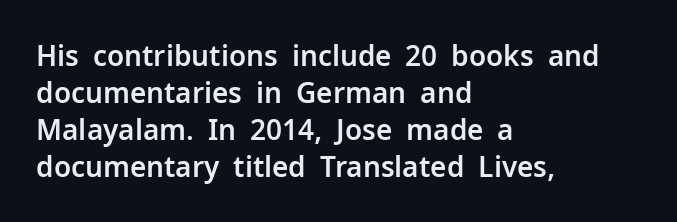
The image shows 28 px sans-serif type, upright; set left-aligned, normal line spacing (1.32x), normal letter spacing, not underlined; low stroke contrast and a medium x-height.
